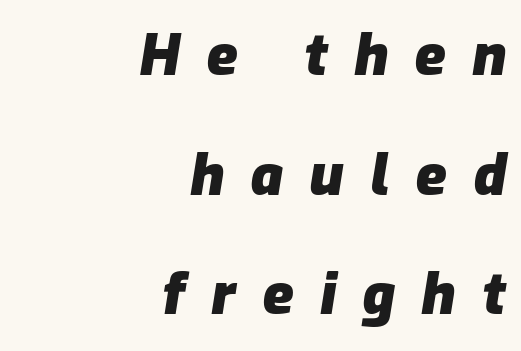
Q: Is the text bold? A: Yes.
Q: Is the text italic (slanted)? A: Yes, it leans right by about 9 degrees.
Q: Is the text underlined? A: No.
Q: How is the paragraph aligned? A: Right-aligned.
Q: Is the spacing between letters normal or unusually wide? A: Unusually wide.
Q: Is the spacing between lines tight, normal or loose? A: Loose.
Q: Width (condensed, normal, or wide)? A: Normal.
Q: Stroke contrast? A: Low.
Q: x-height? A: Medium.
Q: Monospaced? A: No.
